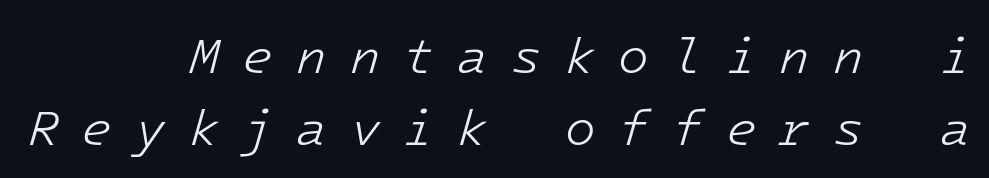
{"italic": "yes", "lean": "right", "slant_degrees": 16, "bold": "no", "weight": "light", "width": "normal", "stroke_contrast": "low", "x_height": "medium", "underline": "no", "align": "right", "line_spacing": "normal", "line_spacing_ratio": 1.44, "letter_spacing": "wide", "letter_spacing_em": 0.46, "glyph_px": 50}
